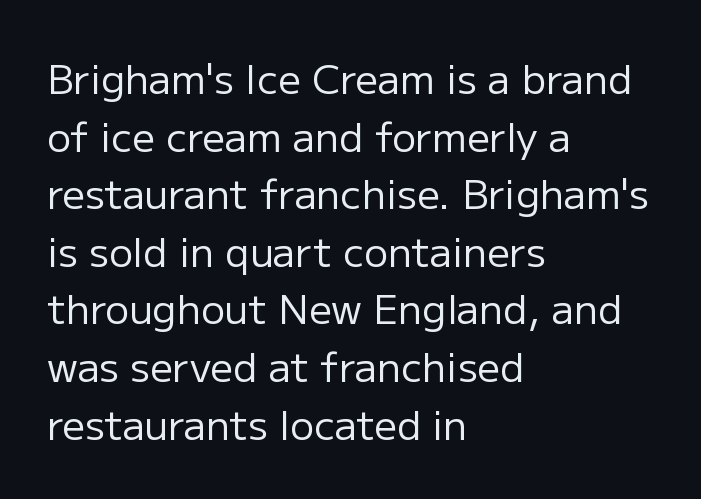
Q: Is the text bold? A: No.
Q: Is the text italic (slanted)? A: No, it is upright.
Q: Is the typeface a serif or a sans-serif typeface? A: Sans-serif.
Q: Is the text underlined? A: No.
Q: How is the paragraph aligned? A: Left-aligned.
Q: Is the spacing between letters normal or unusually wide? A: Normal.
Q: Is the spacing between lines tight, normal or loose? A: Normal.
Q: Width (condensed, normal, or wide)? A: Normal.
Q: Stroke contrast? A: Low.
Q: x-height? A: Medium.
Q: Monospaced? A: No.
